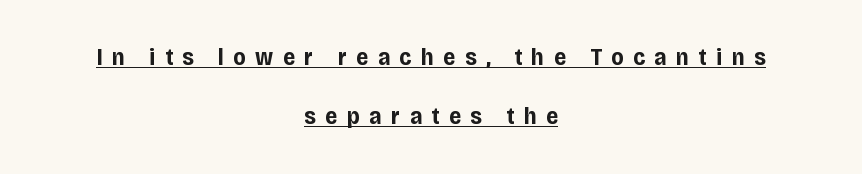
Casual observation: everything's sitting right in the middle. Nope, not italic — everything's standing straight. Plenty of ink on the page — the face is bold. This sample carries an underscore along the baseline area.
